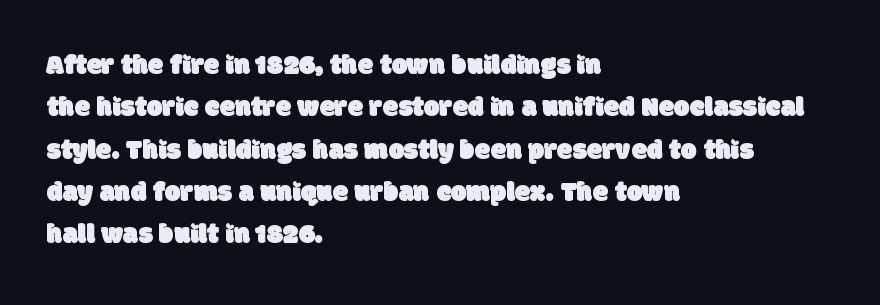
The image shows 28 px sans-serif type; set left-aligned, normal line spacing (1.51x), normal letter spacing, not underlined; low stroke contrast and a large x-height.
